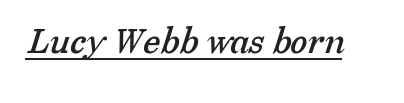
{"serif": "yes", "width": "normal", "stroke_contrast": "low", "x_height": "medium", "monospaced": "no", "underline": "yes", "letter_spacing": "normal", "letter_spacing_em": 0.0, "glyph_px": 39}
